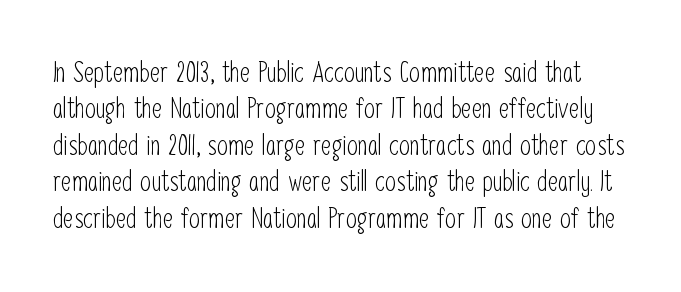
Font category for this specimen: sans-serif. The tracking reads as untouched default to a designer's eye. The font sits on the lighter half of the weight spectrum, regular included. Only glyphs here, with clear space below each row.
